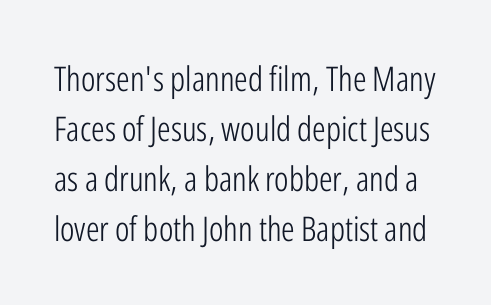
The face looks like a standard text weight, possibly lighter. Nothing unusual about the tracking: characters are spaced as the font intends. Note the varied advance widths — an 'i' is clearly narrower than an 'm'. No italicization has been applied; the sample stays upright. The foot of each line stays bare and open.
